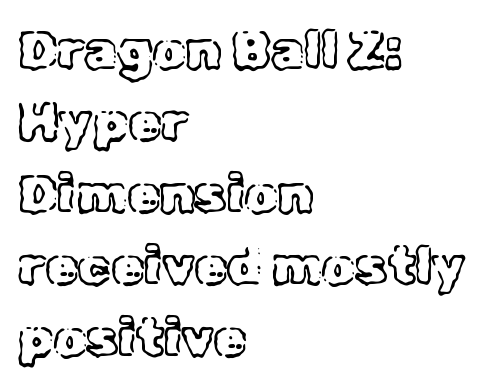
Beneath every word, the page is bare. Glyph-to-glyph distance matches everyday printed text. Horizontally, the lines are justified to the leading edge only. Summary of vertical rhythm: regular, with standard interline spacing. A roman cut, with each character standing at attention. Each letter keeps its own natural width here, so spacing adapts to shape.
